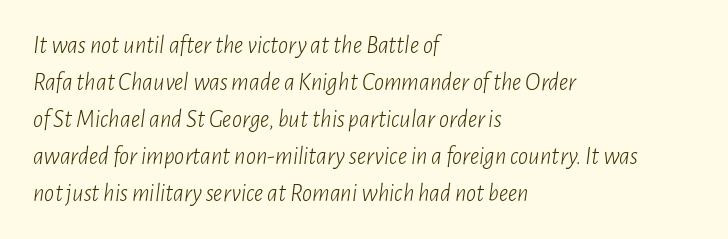
Q: Is the text bold? A: No.
Q: Is the text italic (slanted)? A: Yes, it leans right by about 7 degrees.
Q: Is the text underlined? A: No.
Q: How is the paragraph aligned? A: Left-aligned.
Q: Is the spacing between letters normal or unusually wide? A: Normal.
Q: Is the spacing between lines tight, normal or loose? A: Normal.
